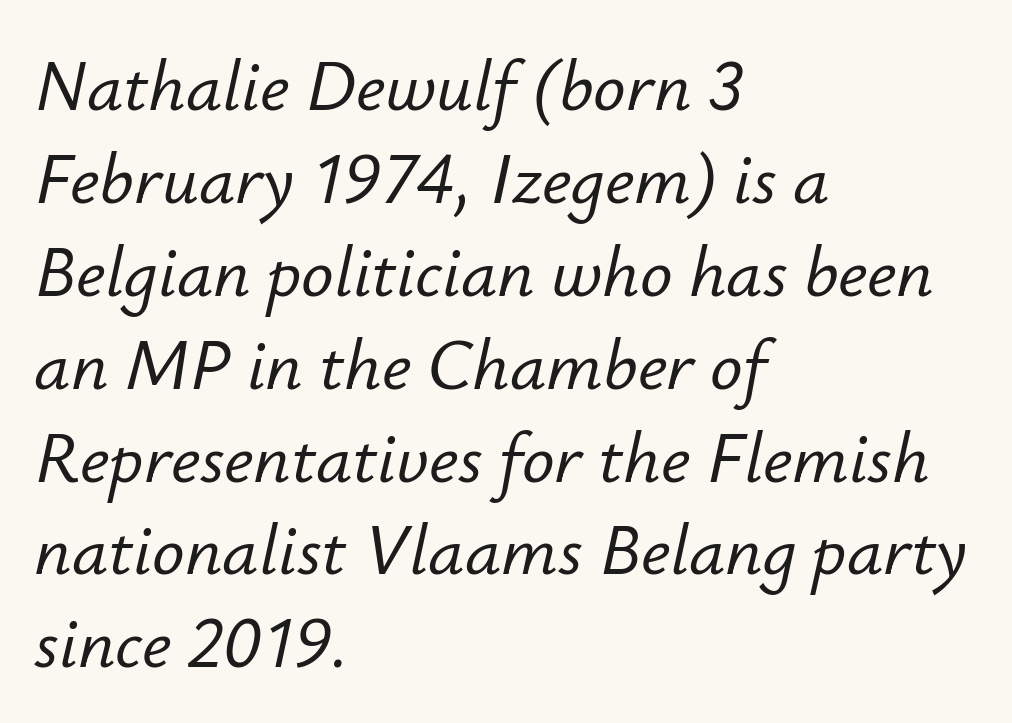
Does the copy run flush right? No — it runs flush left. It's the slanting kind of type. Spacing between characters is what you'd get straight out of the box. Each new line begins a customary step beneath the previous one. Here the designer chose a conventional face with non-uniform glyph widths. The words here are not underlined.
